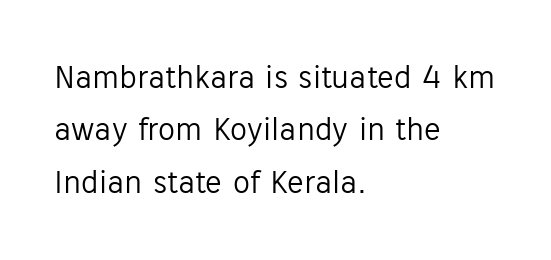
Think of a printed novel: that variable character pitch is what you see here. Compared with typical paragraphs, the rows here are spaced about the same. This is the regular roman posture of the typeface. Default kerning and tracking; the words read as compact shapes. The letters carry no serifs — their stems end cleanly without finishing strokes.
